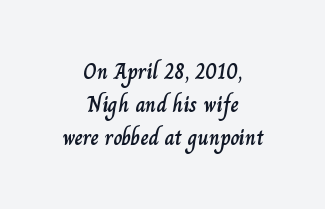
Q: Is the text italic (slanted)? A: Yes.
Q: Is the text underlined? A: No.
Q: How is the paragraph aligned? A: Centered.
Q: Is the spacing between letters normal or unusually wide? A: Normal.
Q: Is the spacing between lines tight, normal or loose? A: Normal.
